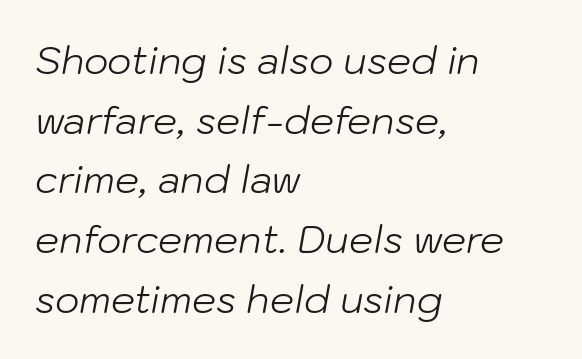
Words float on clear page, feet unadorned. The face used here has a pronounced slope to its letters. The rag falls on the right side of this text block. The letters advance in unequal steps, a hallmark of proportional type. The font sits on the lighter half of the weight spectrum, regular included.
